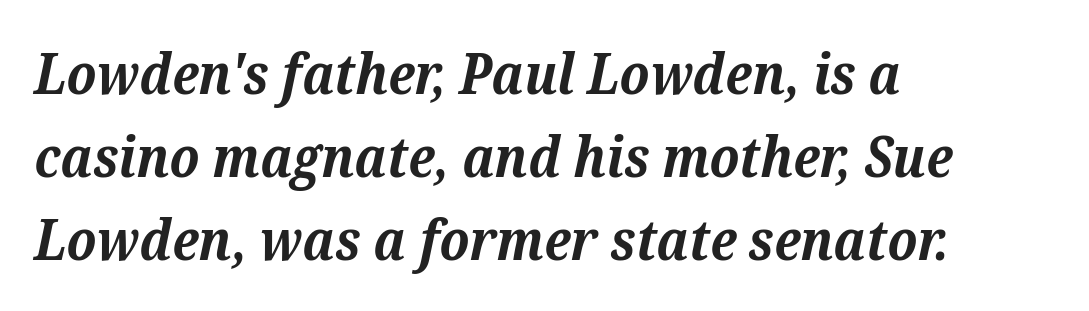
Q: Is the text bold? A: Yes.
Q: Is the text italic (slanted)? A: Yes, it leans right by about 12 degrees.
Q: Is the typeface a serif or a sans-serif typeface? A: Serif.
Q: Is the text underlined? A: No.
Q: How is the paragraph aligned? A: Left-aligned.
Q: Is the spacing between letters normal or unusually wide? A: Normal.
Q: Is the spacing between lines tight, normal or loose? A: Normal.
Q: Width (condensed, normal, or wide)? A: Normal.
Q: Stroke contrast? A: Medium.
Q: x-height? A: Medium.
Q: Monospaced? A: No.
